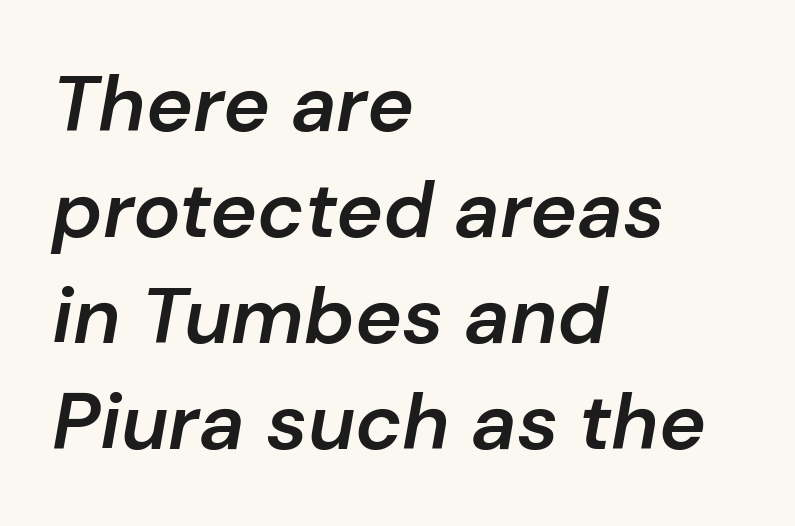
Q: Is the text bold? A: Semi-bold.
Q: Is the text italic (slanted)? A: Yes, it leans right by about 10 degrees.
Q: Is the text underlined? A: No.
Q: How is the paragraph aligned? A: Left-aligned.
Q: Is the spacing between letters normal or unusually wide? A: Normal.
Q: Is the spacing between lines tight, normal or loose? A: Normal.
Q: Width (condensed, normal, or wide)? A: Normal.
Q: Stroke contrast? A: Low.
Q: x-height? A: Medium.
Q: Monospaced? A: No.
